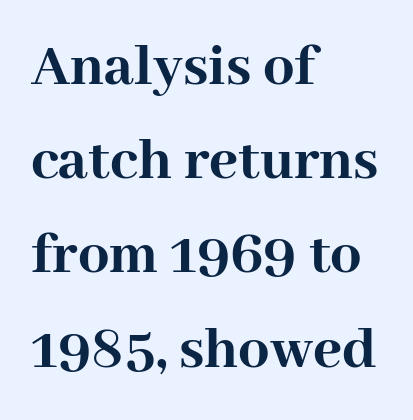
The image shows 62 px semibold serif type, upright; set left-aligned, normal line spacing (1.52x), normal letter spacing, not underlined; high stroke contrast and a medium x-height.
